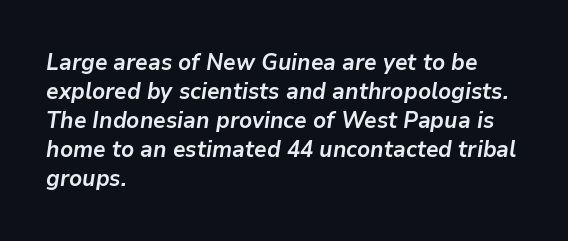
Q: Is the text bold? A: Yes.
Q: Is the text italic (slanted)? A: Yes, it leans right by about 9 degrees.
Q: Is the text underlined? A: No.
Q: How is the paragraph aligned? A: Left-aligned.
Q: Is the spacing between letters normal or unusually wide? A: Normal.
Q: Is the spacing between lines tight, normal or loose? A: Normal.
